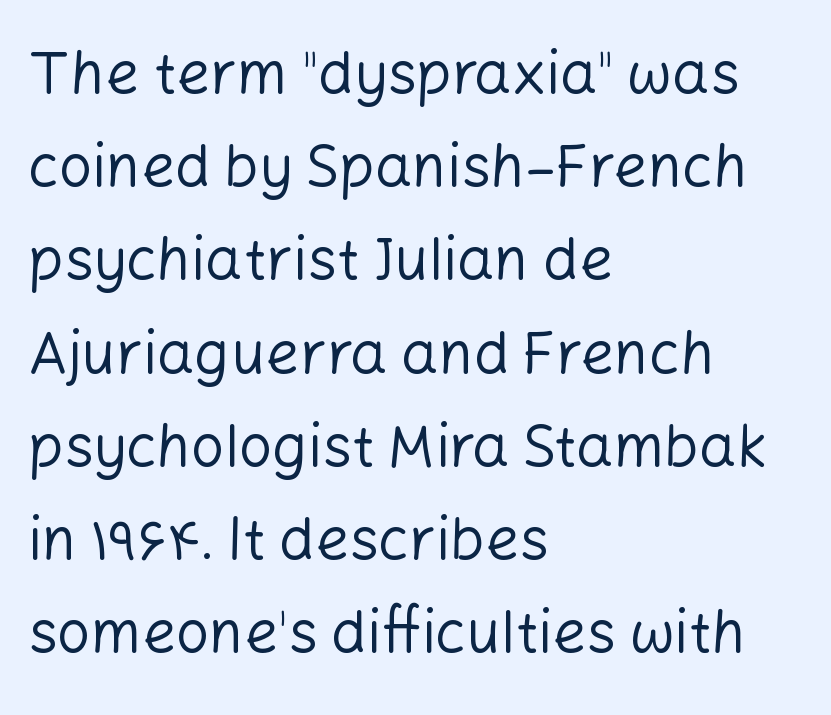
{"serif": "no", "italic": "no", "bold": "no", "weight": "regular", "width": "normal", "stroke_contrast": "low", "x_height": "medium", "monospaced": "no", "underline": "no", "align": "left", "line_spacing": "normal", "line_spacing_ratio": 1.58, "letter_spacing": "normal", "letter_spacing_em": 0.0, "glyph_px": 59}
